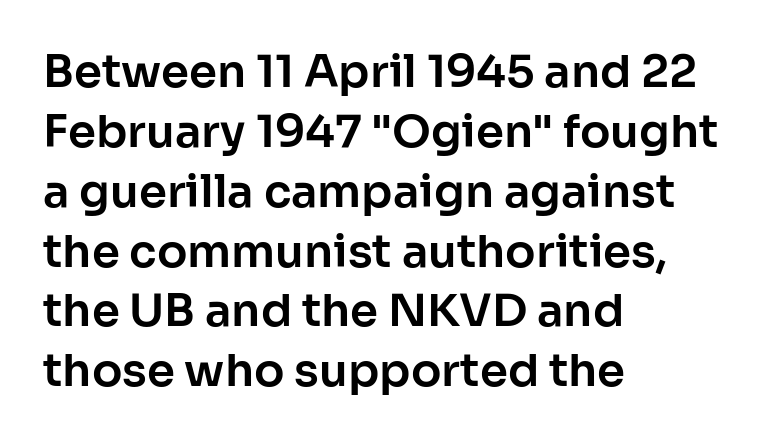
{"serif": "no", "italic": "no", "width": "normal", "stroke_contrast": "low", "x_height": "medium", "monospaced": "no", "underline": "no", "align": "left", "line_spacing": "normal", "line_spacing_ratio": 1.33, "letter_spacing": "normal", "letter_spacing_em": 0.0, "glyph_px": 45}
